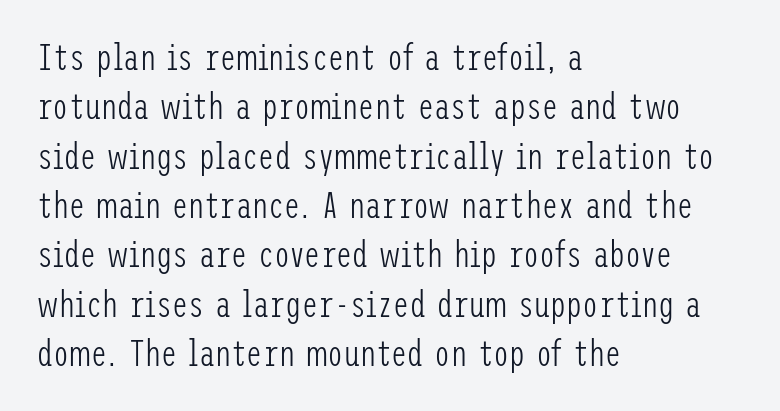
Q: Is the text bold? A: No.
Q: Is the text italic (slanted)? A: No, it is upright.
Q: Is the typeface a serif or a sans-serif typeface? A: Sans-serif.
Q: Is the text underlined? A: No.
Q: How is the paragraph aligned? A: Left-aligned.
Q: Is the spacing between letters normal or unusually wide? A: Normal.
Q: Is the spacing between lines tight, normal or loose? A: Normal.
Q: Width (condensed, normal, or wide)? A: Condensed.
Q: Stroke contrast? A: Low.
Q: x-height? A: Medium.
